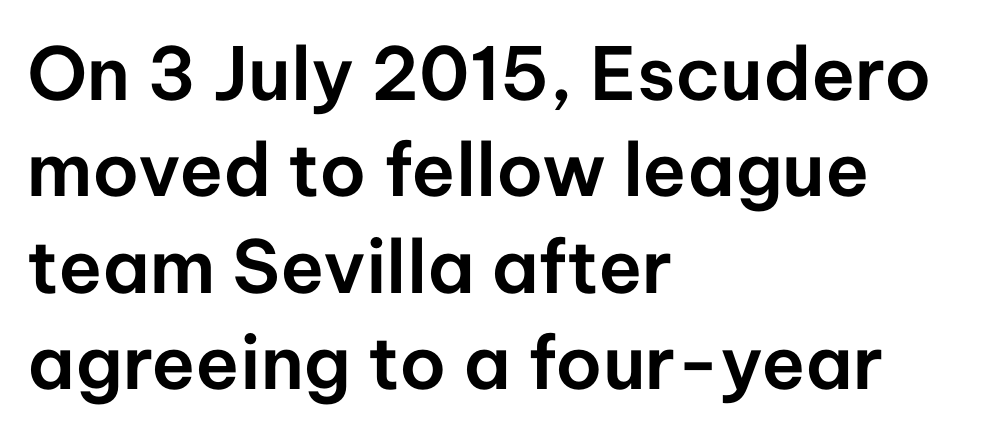
Q: Is the text italic (slanted)? A: No, it is upright.
Q: Is the typeface a serif or a sans-serif typeface? A: Sans-serif.
Q: Is the text underlined? A: No.
Q: How is the paragraph aligned? A: Left-aligned.
Q: Is the spacing between letters normal or unusually wide? A: Normal.
Q: Is the spacing between lines tight, normal or loose? A: Normal.
Q: Width (condensed, normal, or wide)? A: Normal.
Q: Stroke contrast? A: Low.
Q: x-height? A: Medium.
Q: Monospaced? A: No.
